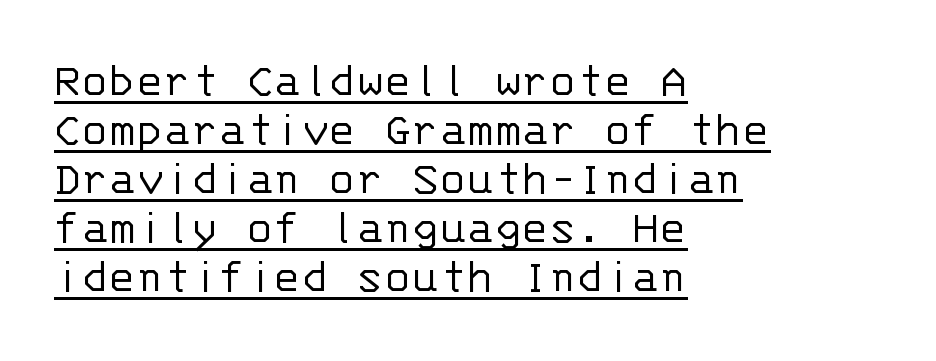
Q: Is the text bold? A: No.
Q: Is the text italic (slanted)? A: No, it is upright.
Q: Is the typeface a serif or a sans-serif typeface? A: Sans-serif.
Q: Is the text underlined? A: Yes.
Q: How is the paragraph aligned? A: Left-aligned.
Q: Is the spacing between letters normal or unusually wide? A: Normal.
Q: Is the spacing between lines tight, normal or loose? A: Tight.
Q: Width (condensed, normal, or wide)? A: Normal.
Q: Stroke contrast? A: Low.
Q: x-height? A: Large.
Q: Monospaced? A: Yes.
